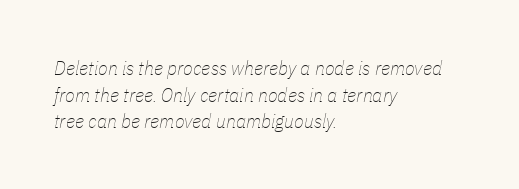
In CSS terms this would be text-align: left. These lines were composed using italics. One glance says typical: line gaps are just what's usual. Decoration check: the copy has no underline.
